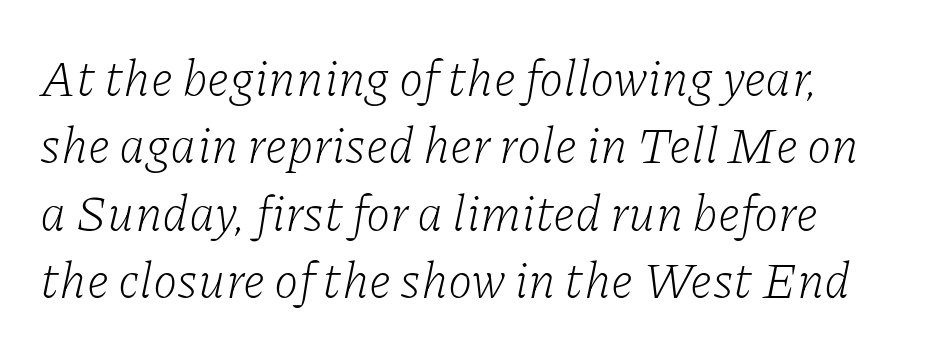
Q: Is the text bold? A: No.
Q: Is the text italic (slanted)? A: Yes, it leans right by about 11 degrees.
Q: Is the typeface a serif or a sans-serif typeface? A: Serif.
Q: Is the text underlined? A: No.
Q: Is the spacing between letters normal or unusually wide? A: Normal.
Q: Is the spacing between lines tight, normal or loose? A: Normal.
Q: Width (condensed, normal, or wide)? A: Normal.
Q: Stroke contrast? A: Low.
Q: x-height? A: Medium.
Q: Monospaced? A: No.
